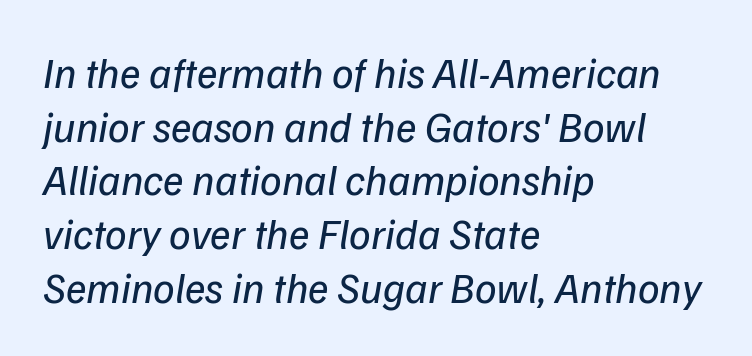
{"serif": "no", "bold": "no", "weight": "regular", "width": "normal", "stroke_contrast": "low", "x_height": "medium", "monospaced": "no", "underline": "no", "align": "left", "line_spacing": "normal", "line_spacing_ratio": 1.25, "letter_spacing": "normal", "letter_spacing_em": 0.0, "glyph_px": 43}
